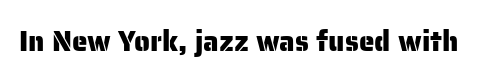
{"serif": "no", "italic": "no", "width": "normal", "stroke_contrast": "low", "x_height": "medium", "monospaced": "no", "underline": "no", "letter_spacing": "normal", "letter_spacing_em": 0.0, "glyph_px": 28}
